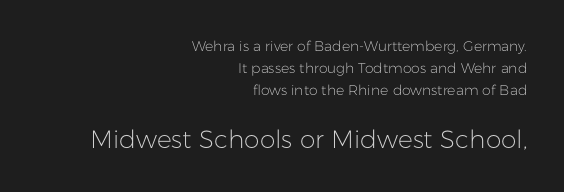
{"italic": "no", "bold": "no", "underline": "no", "align": "right", "line_spacing": "normal", "line_spacing_ratio": 1.57, "letter_spacing": "normal", "letter_spacing_em": 0.0, "larger_block": "second", "size_ratio": 1.79, "glyph_px": 25}
